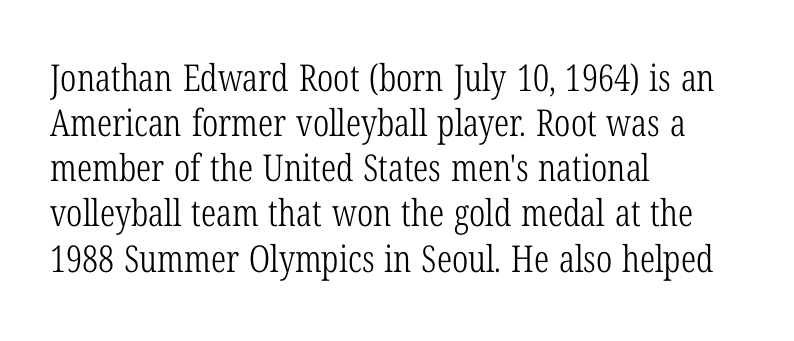
One-word summary of the alignment: left. Decoration check: the copy has no underline. Stroke terminals: seriffed. This is roman type, the default non-slanted kind. Inter-character spacing is left at the font's built-in metrics. These lines are rendered in a variable-pitch font.
